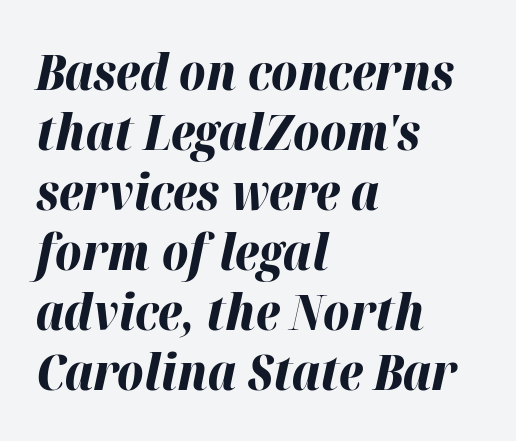
The image shows 50 px bold type, italic (leaning right); set left-aligned, line spacing 1.2x, normal letter spacing, not underlined; high stroke contrast and a medium x-height.
